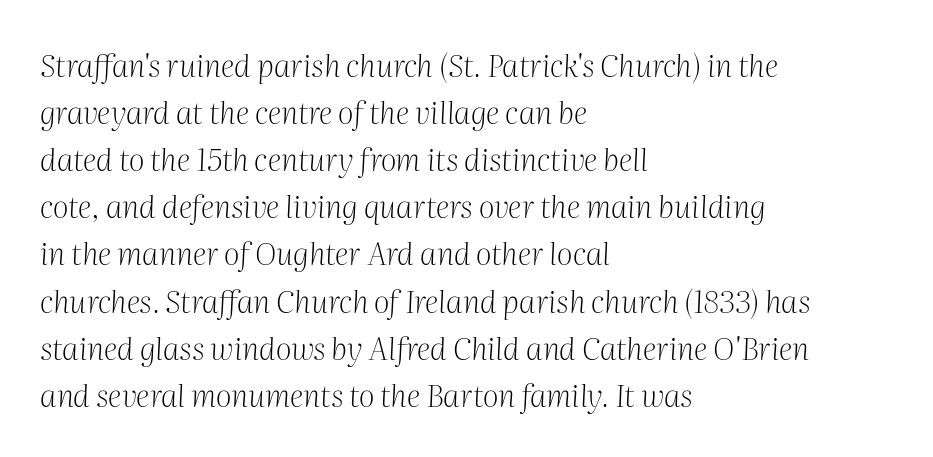
The baseline area is clear. To sum up the face: it has serifs. This sample keeps an unexceptional amount of space between lines. Horizontal alignment here is leftward, the default for most running prose. Character widths vary here, with narrow letters taking less room than wide ones. The characters are drawn with everyday or finer stroke widths.
